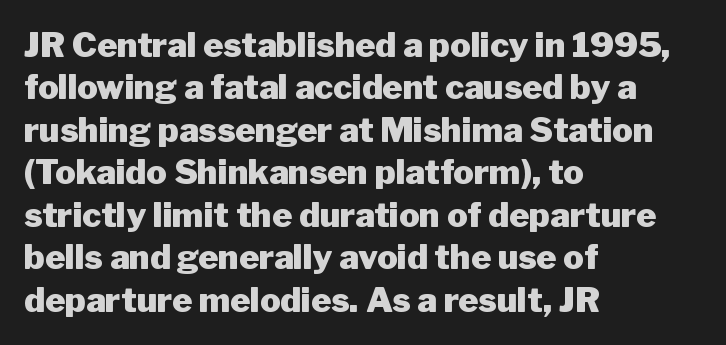
Do the characters align in a grid? No, the font is proportional. One-word summary of the alignment: left. Check under the words: just untouched page. In terms of letterform style, serifs are entirely absent.
